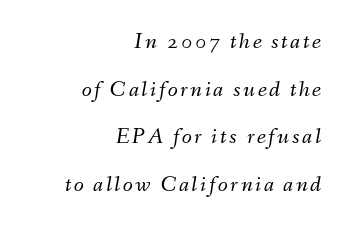
{"italic": "yes", "lean": "right", "slant_degrees": 9, "bold": "no", "underline": "no", "align": "right", "line_spacing": "loose", "line_spacing_ratio": 2.07, "glyph_px": 23}
